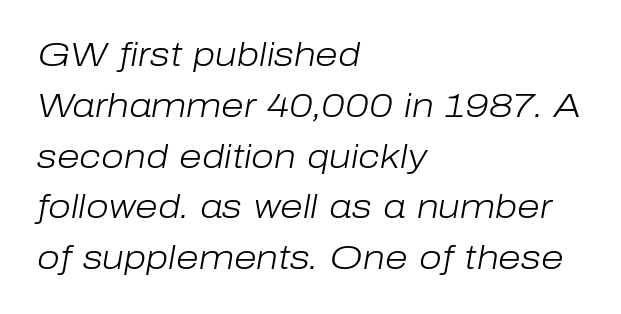
Q: Is the text bold? A: No.
Q: Is the text italic (slanted)? A: Yes, it leans right by about 10 degrees.
Q: Is the text underlined? A: No.
Q: How is the paragraph aligned? A: Left-aligned.
Q: Is the spacing between letters normal or unusually wide? A: Normal.
Q: Is the spacing between lines tight, normal or loose? A: Normal.
Q: Width (condensed, normal, or wide)? A: Normal.
Q: Stroke contrast? A: Low.
Q: x-height? A: Medium.
Q: Monospaced? A: No.
